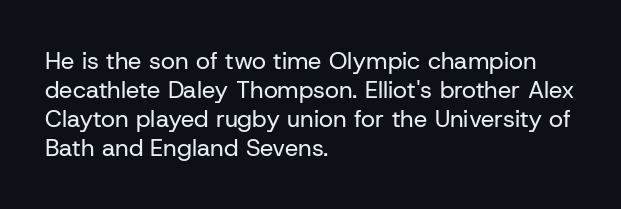
Q: Is the text bold? A: No.
Q: Is the text italic (slanted)? A: No, it is upright.
Q: Is the text underlined? A: No.
Q: How is the paragraph aligned? A: Left-aligned.
Q: Is the spacing between letters normal or unusually wide? A: Normal.
